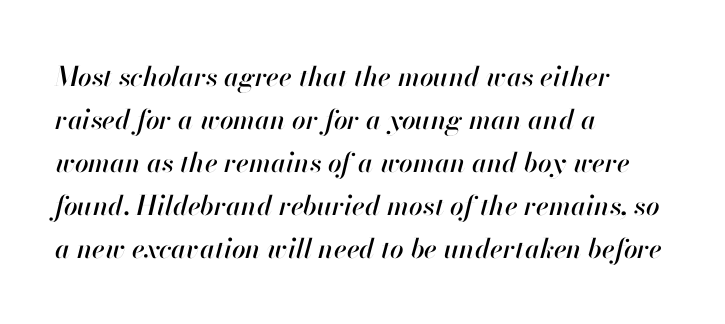
In terms of leading, this rendering sits right in the middle. Quick note: underline off. There is no visible air inserted between adjacent glyphs. Is the type slanted? Yes — the strokes lean at a clear angle.
